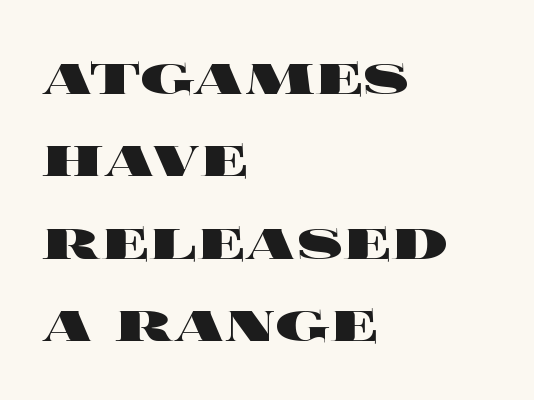
Nope, not italic — everything's standing straight. Letters rest on an invisible, unmarked baseline. The horizontal fit of the characters is conventional and even. Does the weight exceed regular? Yes, all the way to bold.
